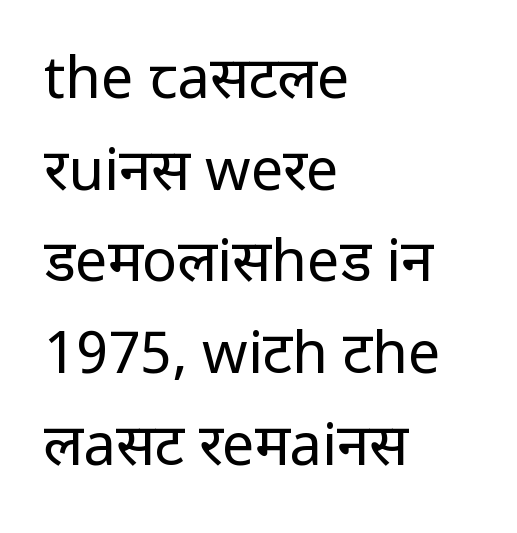
The image shows 58 px regular-weight, condensed sans-serif type, upright; set left-aligned, normal line spacing (1.58x), normal letter spacing, not underlined; low stroke contrast and a large x-height.
